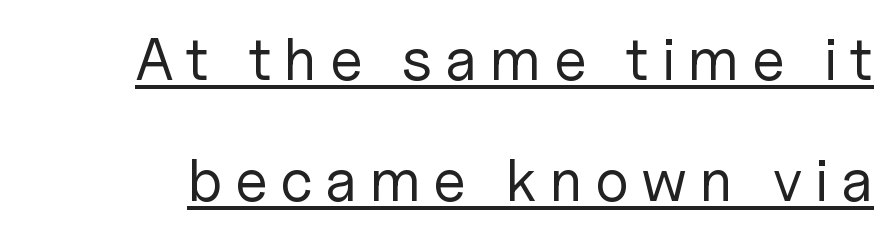
The image shows 60 px regular-weight sans-serif type, upright; set loose line spacing (2.01x), unusually wide letter spacing (+0.21 em), underlined; low stroke contrast and a medium x-height.
